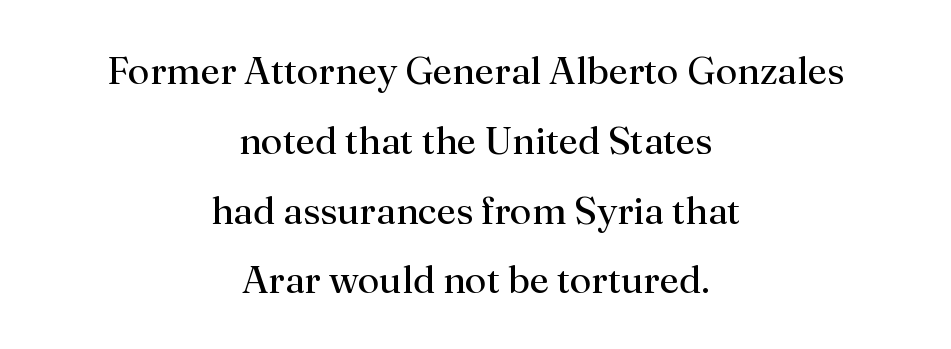
Q: Is the text bold? A: No.
Q: Is the text italic (slanted)? A: No, it is upright.
Q: Is the typeface a serif or a sans-serif typeface? A: Serif.
Q: Is the text underlined? A: No.
Q: How is the paragraph aligned? A: Centered.
Q: Is the spacing between letters normal or unusually wide? A: Normal.
Q: Width (condensed, normal, or wide)? A: Normal.
Q: Stroke contrast? A: Medium.
Q: x-height? A: Small.
Q: Monospaced? A: No.
